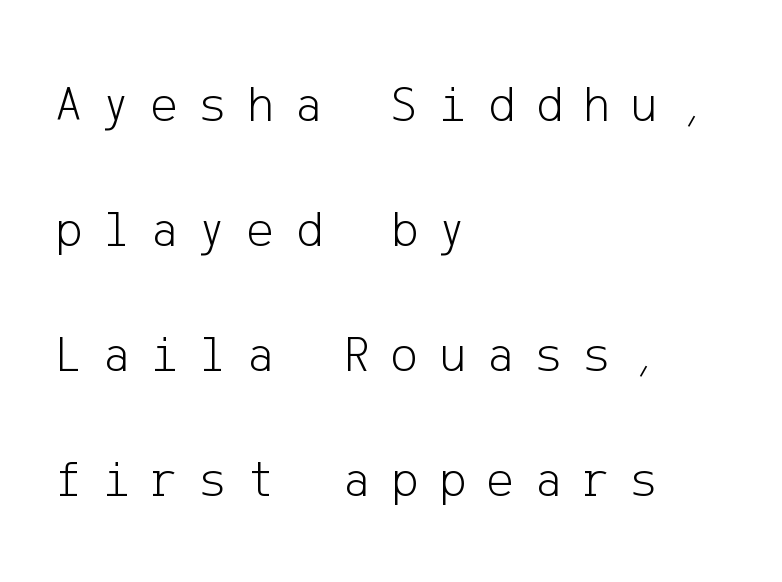
{"serif": "no", "italic": "no", "bold": "no", "weight": "light", "width": "normal", "stroke_contrast": "low", "x_height": "medium", "underline": "no", "align": "left", "line_spacing": "loose", "line_spacing_ratio": 2.45, "letter_spacing": "wide", "letter_spacing_em": 0.41, "glyph_px": 51}
